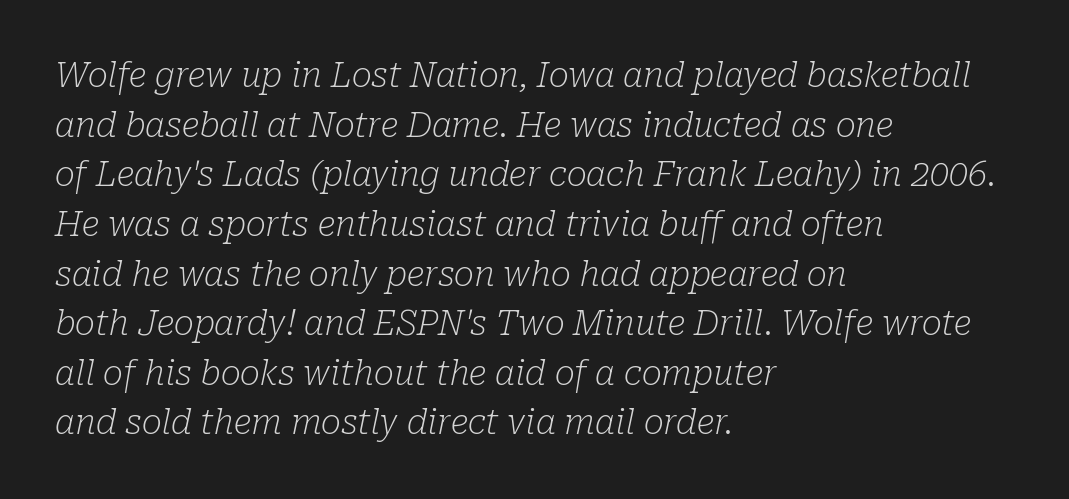
The font sits on the lighter half of the weight spectrum, regular included. Are there feet on the stems? There are — it's a serif. Looks like regular typesetting: each glyph gets only the width it needs. The rendering anchors every line to the left-hand side. The letters sit at their default tracking, neither squeezed nor spread.
